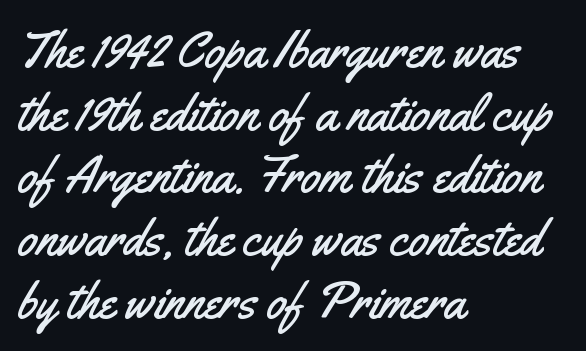
Q: Is the text italic (slanted)? A: Yes.
Q: Is the typeface a serif or a sans-serif typeface? A: Sans-serif.
Q: Is the text underlined? A: No.
Q: How is the paragraph aligned? A: Left-aligned.
Q: Is the spacing between letters normal or unusually wide? A: Normal.
Q: Width (condensed, normal, or wide)? A: Condensed.
Q: Stroke contrast? A: Medium.
Q: x-height? A: Small.
Q: Monospaced? A: No.
